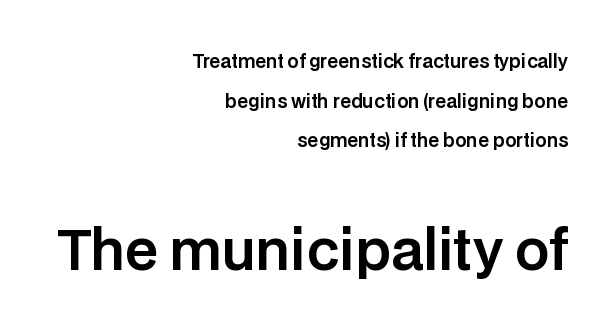
{"serif": "no", "italic": "no", "width": "normal", "stroke_contrast": "low", "x_height": "large", "monospaced": "no", "underline": "no", "align": "right", "line_spacing": "loose", "line_spacing_ratio": 2.2, "letter_spacing": "normal", "letter_spacing_em": 0.0, "larger_block": "second", "size_ratio": 3.0, "glyph_px": 54}
